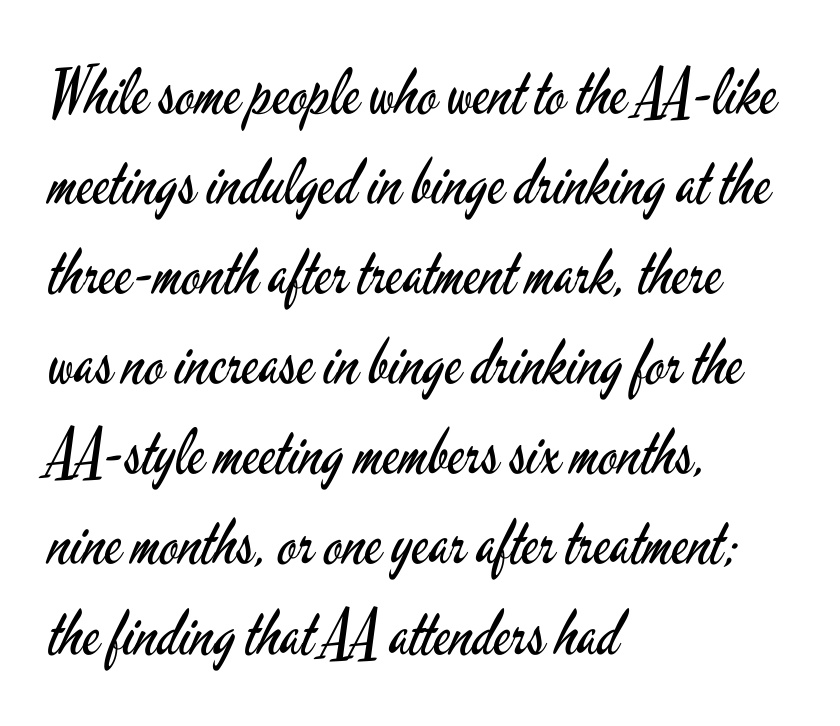
Q: Is the text bold? A: No.
Q: Is the text italic (slanted)? A: Yes.
Q: Is the typeface a serif or a sans-serif typeface? A: Sans-serif.
Q: Is the text underlined? A: No.
Q: How is the paragraph aligned? A: Left-aligned.
Q: Is the spacing between letters normal or unusually wide? A: Normal.
Q: Is the spacing between lines tight, normal or loose? A: Normal.
Q: Width (condensed, normal, or wide)? A: Condensed.
Q: Stroke contrast? A: Low.
Q: x-height? A: Small.
Q: Monospaced? A: No.
